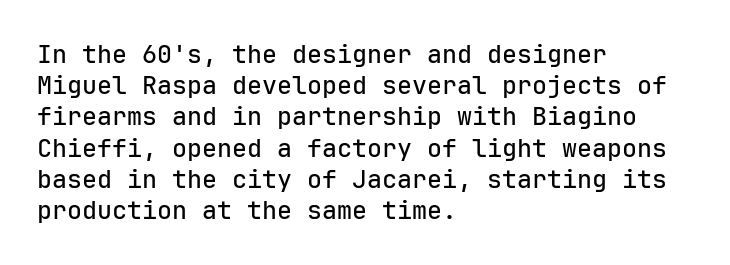
If you drew a line through each stem, it would be perfectly vertical. Leading: standard. The setting favours the left margin, as ordinary paragraphs usually do. Nobody touched the tracking dial on this one. Lines of text with bare space underneath.
